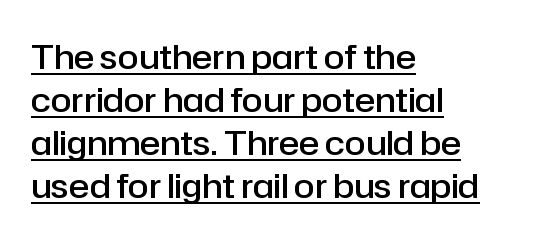
This sample has the flowing, uneven cadence of proportional lettering. Does the lettering tilt? It doesn't — this is upright. The letters carry no serifs — their stems end cleanly without finishing strokes. The setting favours the left margin, as ordinary paragraphs usually do.
